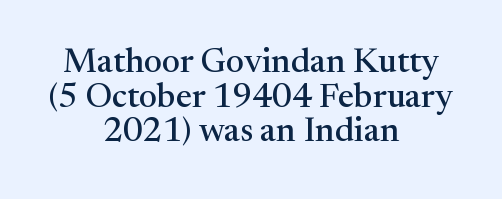
The block of text is dense from top to bottom, with scant space between rows. This is roman type, the default non-slanted kind. Students, note that the glyphs here touch the page at normal intervals. Looks like regular typesetting: each glyph gets only the width it needs. The glyphs in this specimen are seriffed.
